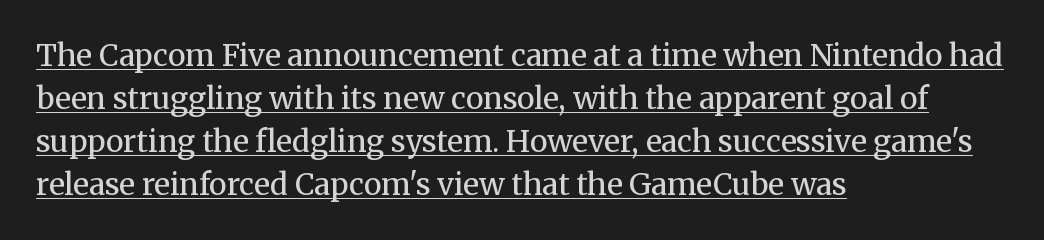
Compared with a centered layout, this one pins lines to the left instead. These lines are rendered in a variable-pitch font. The strokes carry an ordinary text weight at most. The lettering stays uniformly vertical, giving the passage a roman look.
